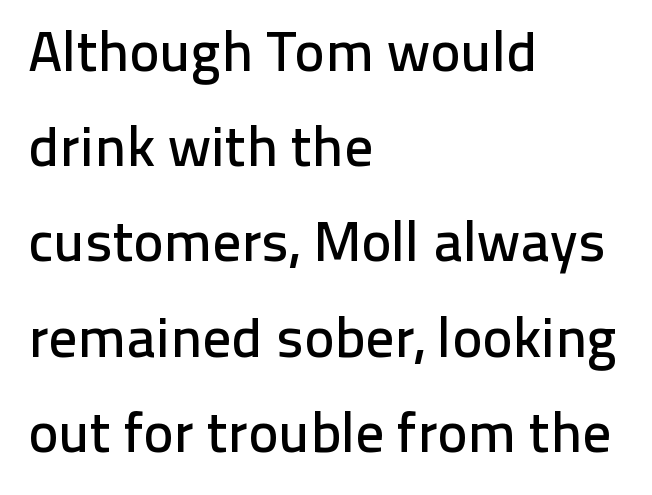
The image shows 57 px sans-serif type, upright; set left-aligned, normal line spacing (1.67x), normal letter spacing, not underlined; low stroke contrast and a medium x-height.
